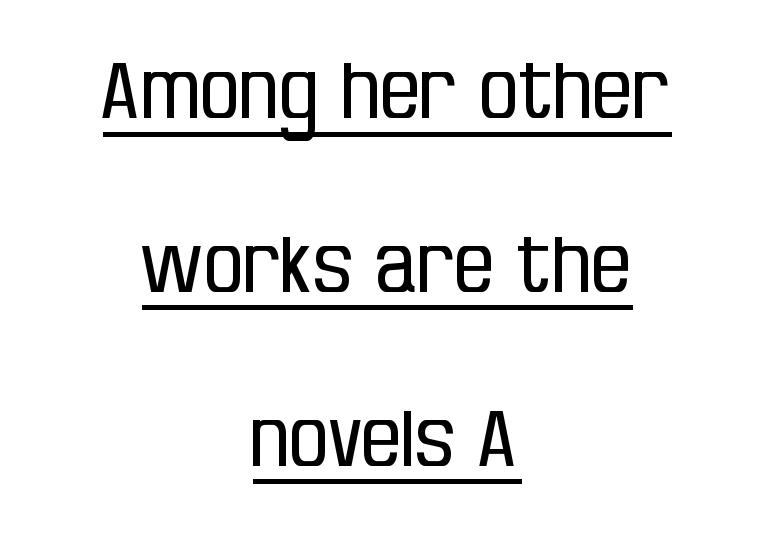
The image shows 79 px regular-weight, condensed sans-serif type, upright; set centered, loose line spacing (2.2x), normal letter spacing, underlined; low stroke contrast and a large x-height.
